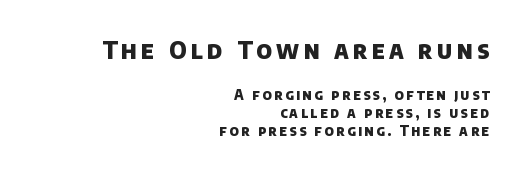
Q: Is the text bold? A: Yes.
Q: Is the text underlined? A: No.
Q: How is the paragraph aligned? A: Right-aligned.
Q: Is the spacing between lines tight, normal or loose? A: Normal.
Q: Which block of text is set in a larger size, the first (top) or the second (bottom)? A: The first (top) one.
